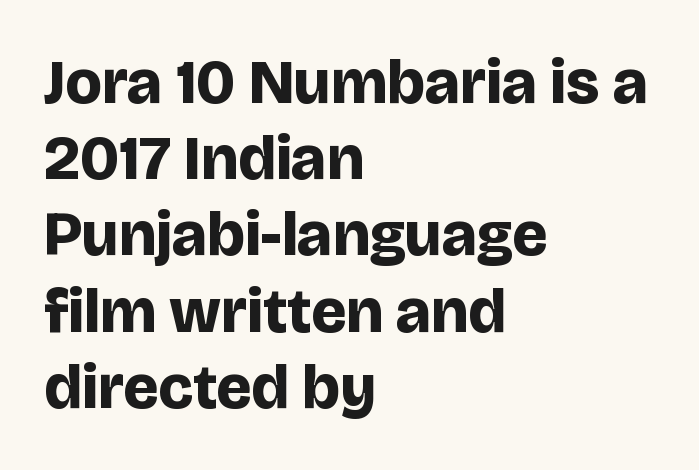
Does the lettering tilt? It doesn't — this is upright. Tracking value appears to be zero — textbook default spacing. A bare baseline throughout the passage. The passage shown is typeset with a sans-serif family. Looks like regular typesetting: each glyph gets only the width it needs.
